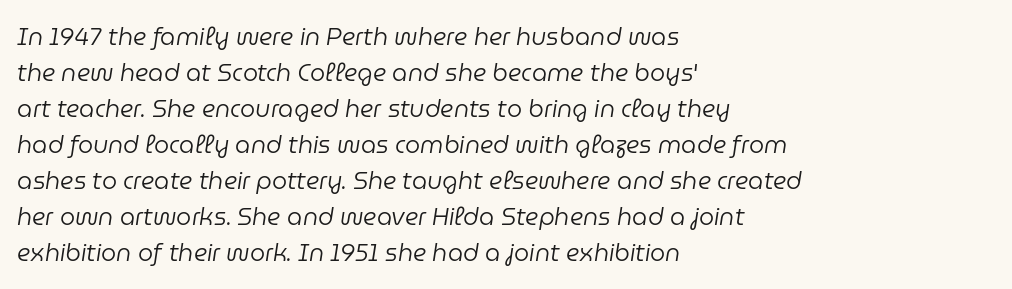
{"italic": "yes", "lean": "right", "slant_degrees": 9, "bold": "no", "underline": "no", "align": "left", "line_spacing": "normal", "line_spacing_ratio": 1.5, "letter_spacing": "normal", "letter_spacing_em": 0.0, "glyph_px": 24}
